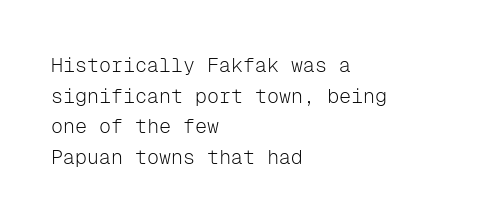
If you drew a line through each stem, it would be perfectly vertical. Students, observe: this is what conventionally led text looks like. Alignment: flush left. Decoration check: the copy has no underline.
